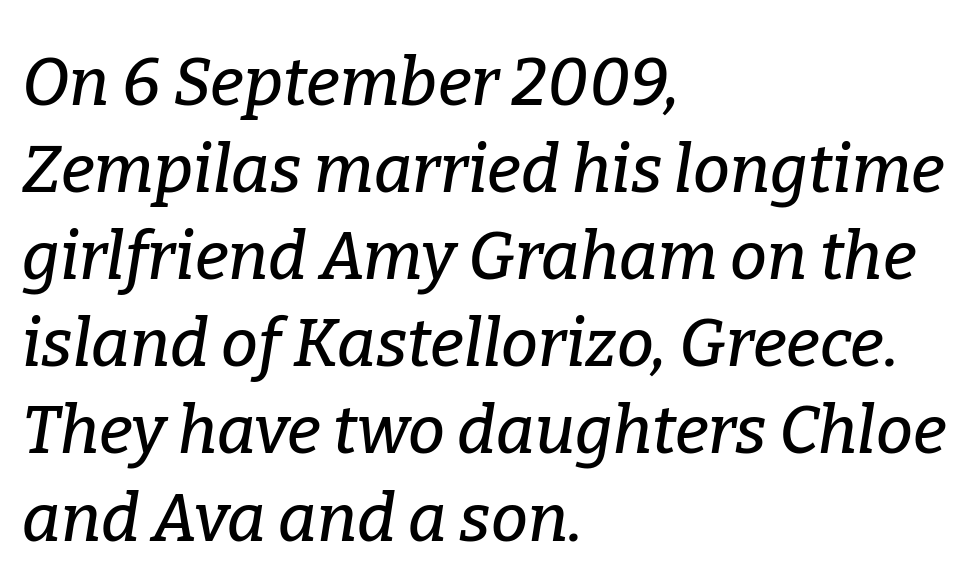
{"serif": "yes", "italic": "yes", "lean": "right", "slant_degrees": 9, "width": "normal", "stroke_contrast": "low", "x_height": "medium", "monospaced": "no", "underline": "no", "align": "left", "line_spacing": "normal", "line_spacing_ratio": 1.32, "letter_spacing": "normal", "letter_spacing_em": 0.0, "glyph_px": 66}
